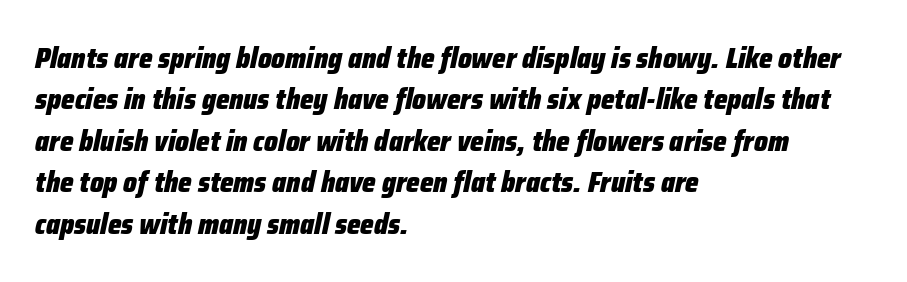
The line-height multiplier appears to be the usual default. A typesetter would call this proportional, since set widths differ per character. Does the lettering tilt? It does — this is italic. The string is rendered with underlining switched off. The tracking reads as untouched default to a designer's eye. Heft: maximum for text — a bold.
